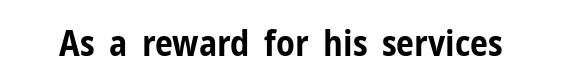
Q: Is the text bold? A: Yes.
Q: Is the text italic (slanted)? A: No, it is upright.
Q: Is the typeface a serif or a sans-serif typeface? A: Sans-serif.
Q: Is the text underlined? A: No.
Q: Is the spacing between letters normal or unusually wide? A: Normal.
Q: Width (condensed, normal, or wide)? A: Condensed.
Q: Stroke contrast? A: Low.
Q: x-height? A: Medium.
Q: Monospaced? A: No.
